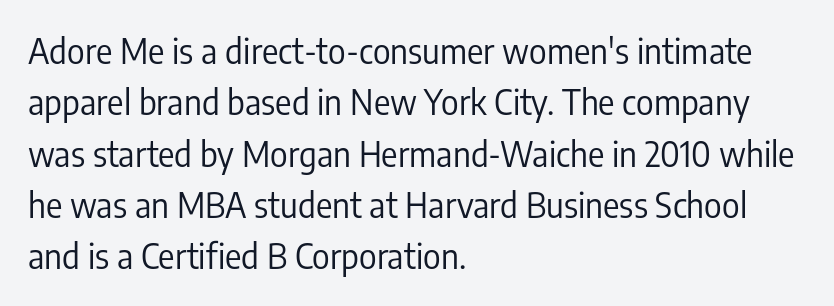
The image shows 34 px regular-weight, condensed sans-serif type, upright; set left-aligned, normal line spacing (1.51x), normal letter spacing, not underlined; low stroke contrast and a medium x-height.
